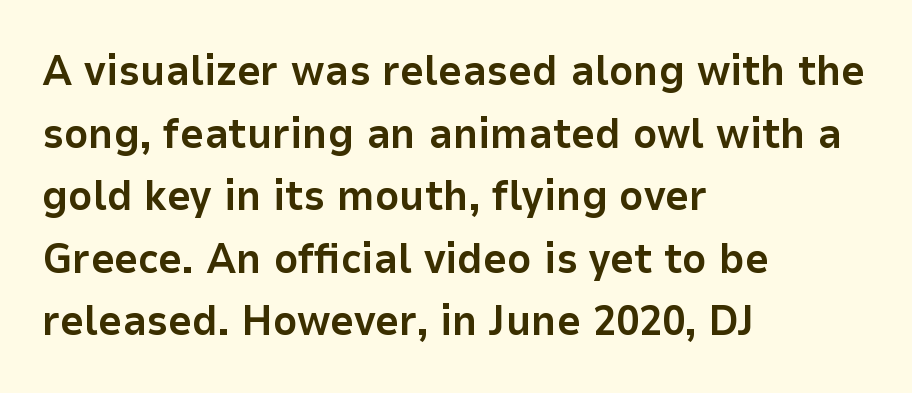
The lines in this sample share a left origin and differ only in where they stop. Check the space under the baseline: it is left empty. Is the letter spacing exaggerated? No — it looks like the ordinary default. The characters display no serif detailing; their extremities are plain. The block of text has a typical density, with ordinary space between rows.
